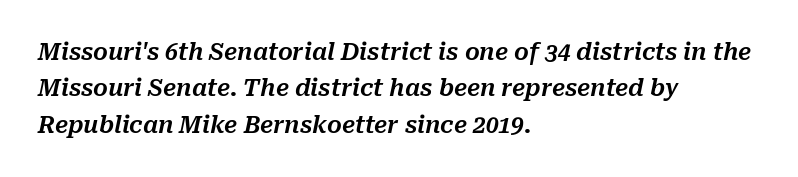
The image shows 23 px text type, italic (leaning right); set left-aligned, normal line spacing (1.58x), normal letter spacing, not underlined.
